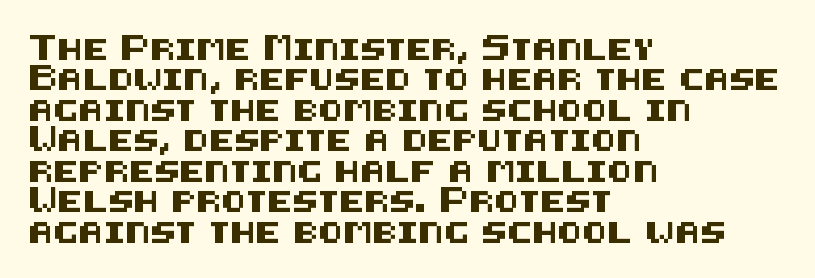
A bare baseline throughout the passage. This rendering uses left alignment, leaving the right contour irregular. Vertical strokes here are truly vertical. Glyph-to-glyph distance matches everyday printed text. If you measured baseline to baseline, you'd find a middling distance.
